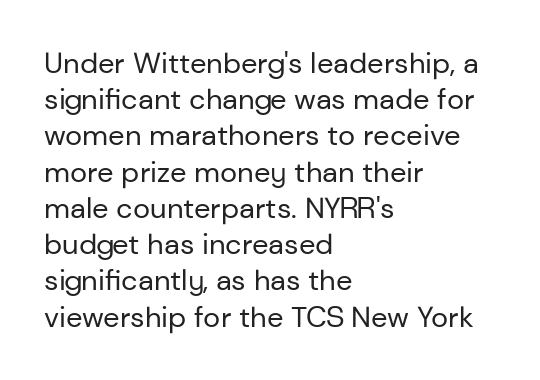
{"serif": "no", "italic": "no", "bold": "no", "weight": "regular", "width": "normal", "stroke_contrast": "low", "x_height": "medium", "monospaced": "no", "underline": "no", "align": "left", "line_spacing": "normal", "line_spacing_ratio": 1.25, "letter_spacing": "normal", "letter_spacing_em": 0.0, "glyph_px": 29}
